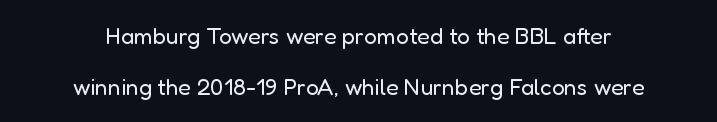
Q: Is the text bold? A: No.
Q: Is the text italic (slanted)? A: No, it is upright.
Q: Is the text underlined? A: No.
Q: How is the paragraph aligned? A: Centered.
Q: Is the spacing between letters normal or unusually wide? A: Normal.
Q: Is the spacing between lines tight, normal or loose? A: Loose.
